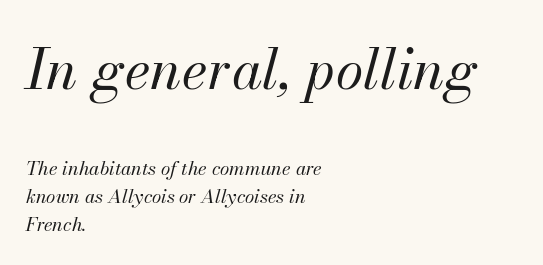
{"italic": "yes", "lean": "right", "slant_degrees": 13, "bold": "no", "weight": "regular", "width": "normal", "stroke_contrast": "medium", "x_height": "small", "monospaced": "no", "underline": "no", "align": "left", "line_spacing": "normal", "line_spacing_ratio": 1.47, "letter_spacing": "normal", "letter_spacing_em": 0.0, "larger_block": "first", "size_ratio": 2.95, "glyph_px": 56}
